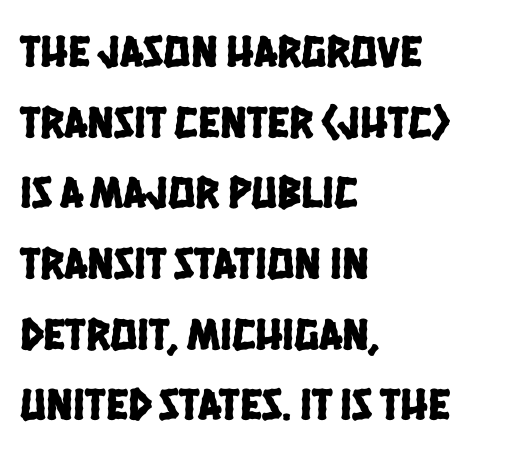
{"serif": "no", "width": "condensed", "stroke_contrast": "low", "x_height": "large", "monospaced": "no", "underline": "no", "align": "left", "line_spacing": "normal", "line_spacing_ratio": 1.57, "letter_spacing": "normal", "letter_spacing_em": 0.0, "glyph_px": 45}
